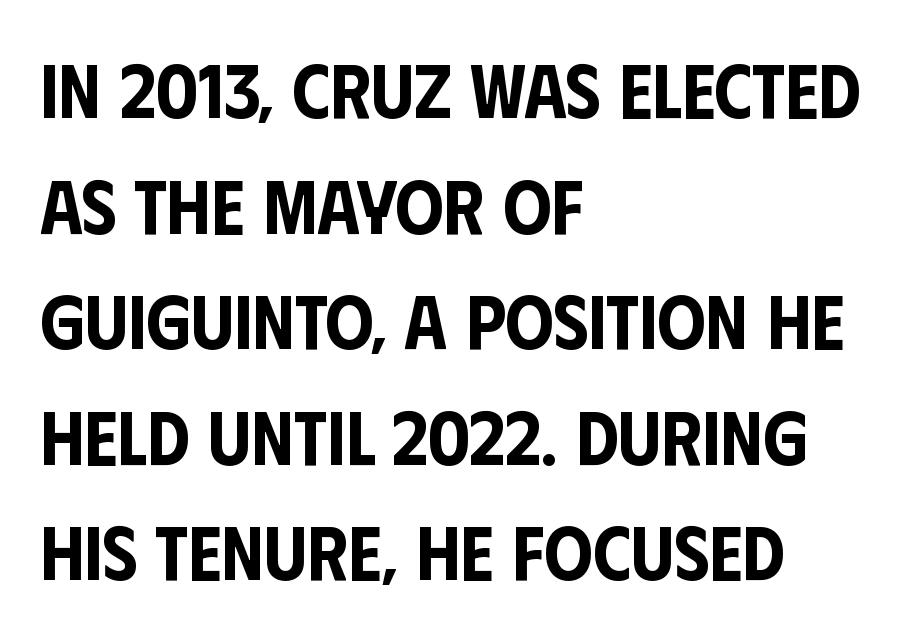
Baseline-to-baseline distance is the conventional proportion of letter height. Observe the absence of serifs on each vertical stroke in this sample. Each letter keeps its own natural width here, so spacing adapts to shape. Left-aligned paragraph, ragged on the right. Look at the tracking — it's just the regular setting, nothing added. Descenders are the only things crossing below the line.
